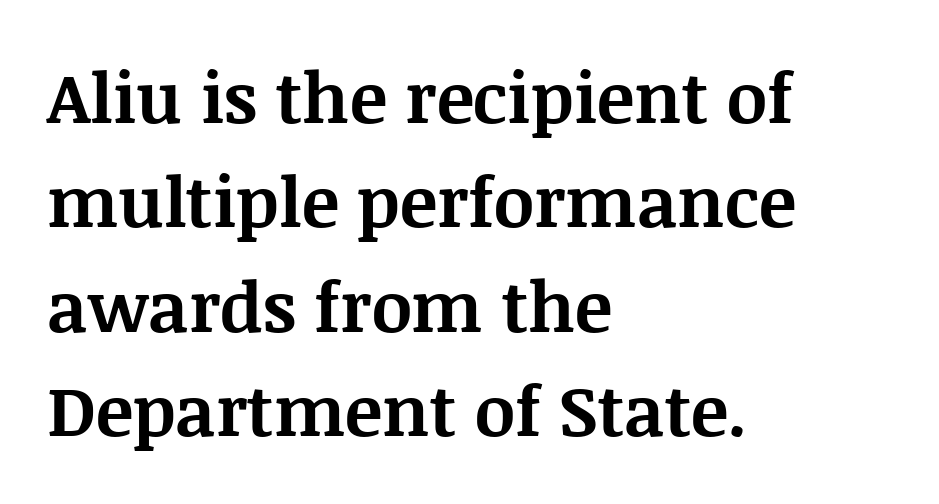
If you measured baseline to baseline, you'd find a middling distance. Weight: bold. Style check: upright. The strip under each line holds only bare page. Observe the ordinary spacing: letters are neighbours, not strangers.
